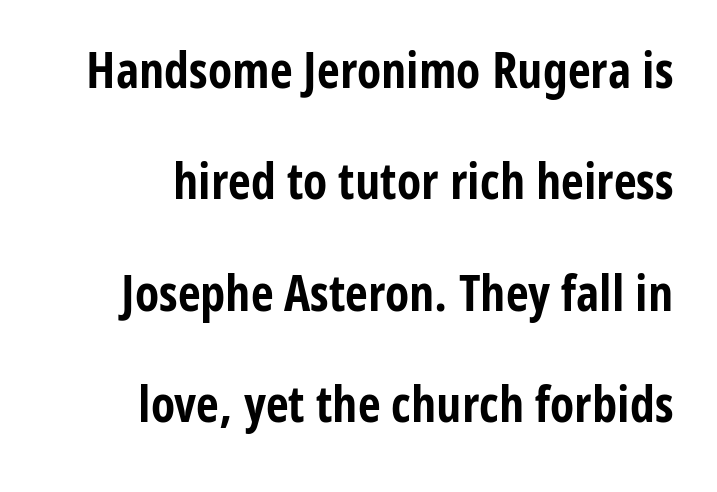
{"serif": "no", "italic": "no", "bold": "yes", "weight": "bold", "width": "condensed", "stroke_contrast": "low", "x_height": "medium", "monospaced": "no", "underline": "no", "line_spacing": "loose", "line_spacing_ratio": 2.23, "letter_spacing": "normal", "letter_spacing_em": 0.0, "glyph_px": 50}
